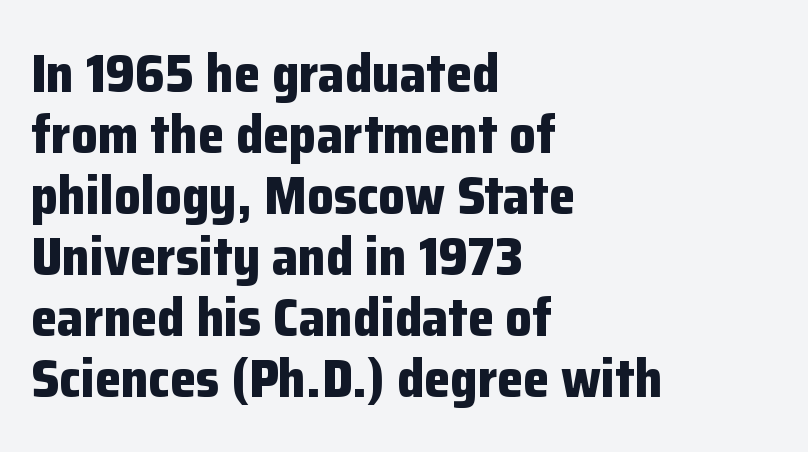
The image shows 53 px bold sans-serif type, upright; set left-aligned, tight line spacing (1.15x), normal letter spacing, not underlined; low stroke contrast and a medium x-height.
